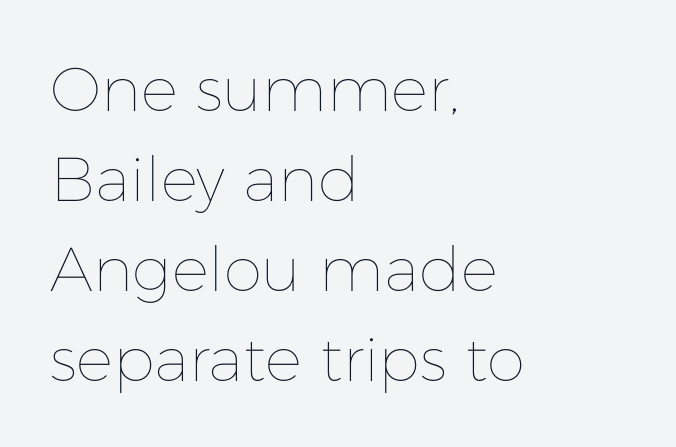
{"italic": "no", "bold": "no", "weight": "thin", "width": "normal", "stroke_contrast": "low", "x_height": "medium", "monospaced": "no", "underline": "no", "align": "left", "line_spacing": "normal", "line_spacing_ratio": 1.45, "letter_spacing": "normal", "letter_spacing_em": 0.0, "glyph_px": 62}
